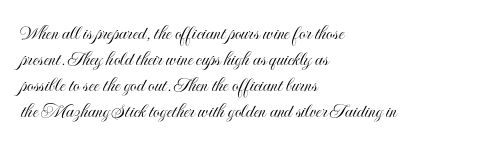
The typesetter chose a ragged-right arrangement here. There is no visible air inserted between adjacent glyphs. Has an underline been added? It has not.
